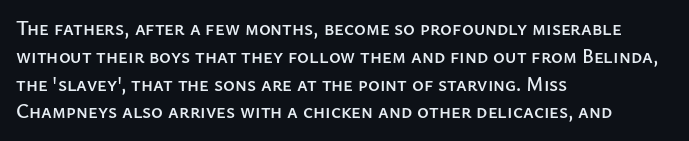
Ordinary non-slanted type is in use. If you drew a ruler down the left edge, every line would touch it. Underlining? Definitely not there. Rows of type keep a routine distance in the vertical direction. Observe the ordinary spacing: letters are neighbours, not strangers.
